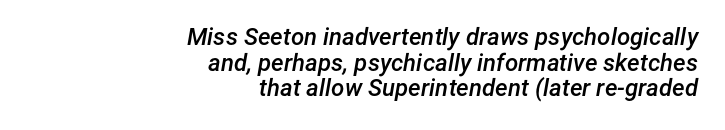
A clean baseline with only descenders dipping below it. When letters slant like this, we call the style italic. The lines are quadded right. How are the letters spaced? Ordinarily, with no added tracking. Reading down the column, the eye jumps only a short way to each next line. The font is running at a semibold setting, under full bold.
